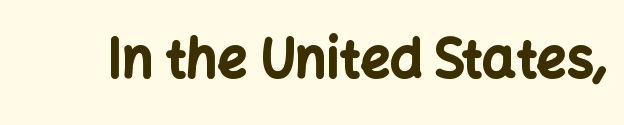
Nobody touched the tracking dial on this one. Character widths vary here, with narrow letters taking less room than wide ones. Heft: maximum for text — a bold. To sum up the face: it is a sans, with no serifs. Unmarked baselines from the first word to the last.
